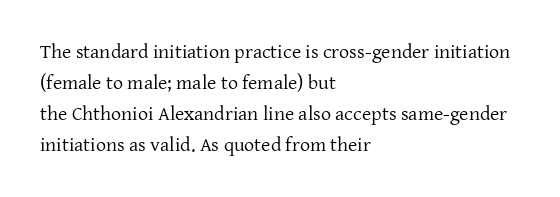
{"italic": "no", "bold": "no", "underline": "no", "align": "left", "line_spacing": "normal", "line_spacing_ratio": 1.55, "letter_spacing": "normal", "letter_spacing_em": 0.0, "glyph_px": 20}
